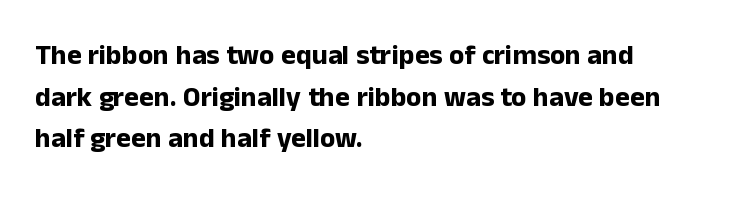
Q: Is the text bold? A: Yes.
Q: Is the text italic (slanted)? A: No, it is upright.
Q: Is the typeface a serif or a sans-serif typeface? A: Sans-serif.
Q: Is the text underlined? A: No.
Q: How is the paragraph aligned? A: Left-aligned.
Q: Is the spacing between letters normal or unusually wide? A: Normal.
Q: Is the spacing between lines tight, normal or loose? A: Normal.
Q: Width (condensed, normal, or wide)? A: Normal.
Q: Stroke contrast? A: Low.
Q: x-height? A: Medium.
Q: Monospaced? A: No.
